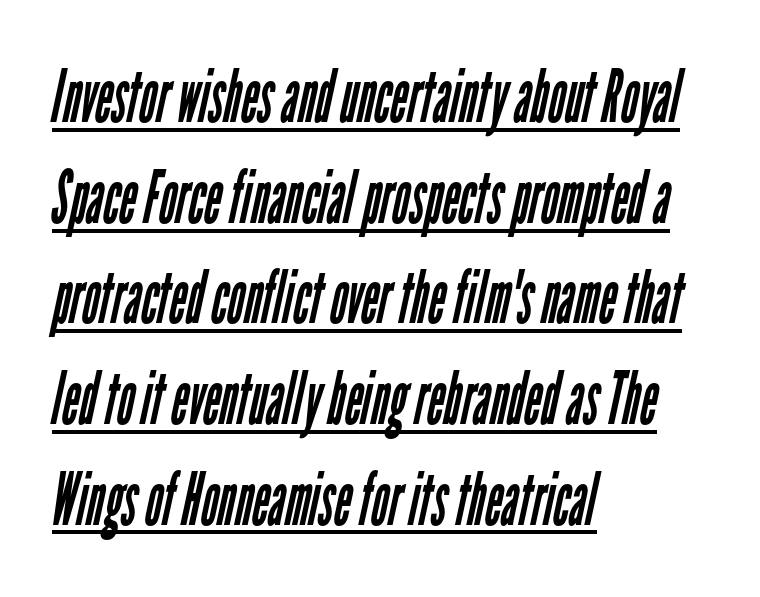
The image shows 74 px regular-weight, condensed sans-serif type; set left-aligned, normal line spacing (1.36x), normal letter spacing, underlined; low stroke contrast and a medium x-height.
